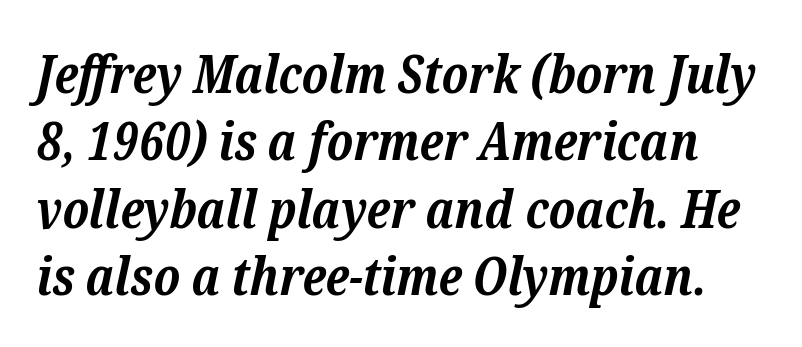
The image shows 53 px bold serif type, italic (leaning right); set normal line spacing (1.27x), normal letter spacing, not underlined; low stroke contrast and a medium x-height.
